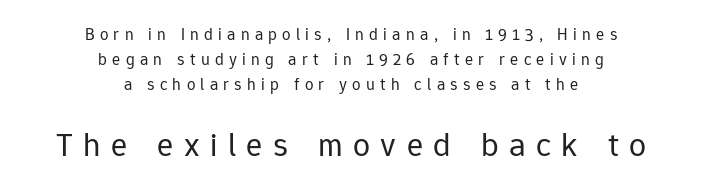
The passage shown is typed in a proportional face where columns would drift. These lines stack symmetrically, like a column narrowing and widening about its center. Each letter's strokes conclude bluntly, with no projecting serifs. The face looks like a standard text weight, possibly lighter. The rendering uses a moderate line-height, typical for paragraphs.
